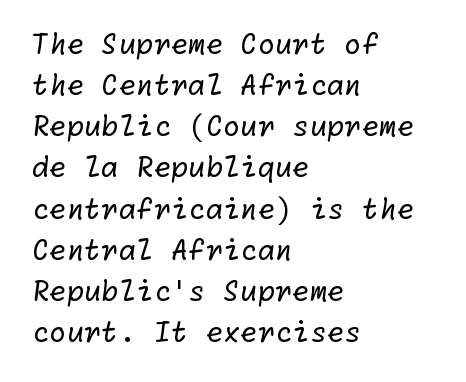
The image shows 28 px regular-weight sans-serif type; set left-aligned, normal line spacing (1.47x), normal letter spacing, not underlined; low stroke contrast and a medium x-height.
